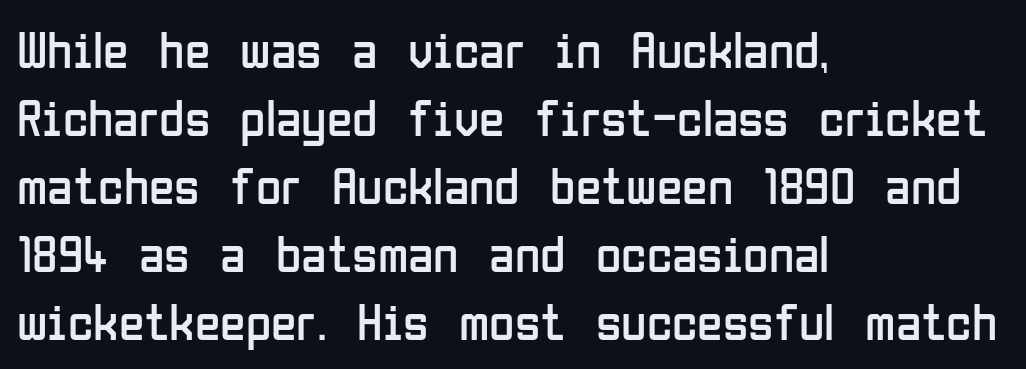
Looks like regular typesetting: each glyph gets only the width it needs. Upright lettering throughout. The setting favours the left margin, as ordinary paragraphs usually do. Inter-character spacing is left at the font's built-in metrics.
